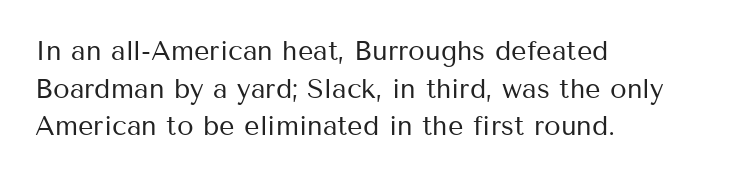
Q: Is the text bold? A: No.
Q: Is the text italic (slanted)? A: No, it is upright.
Q: Is the text underlined? A: No.
Q: How is the paragraph aligned? A: Left-aligned.
Q: Is the spacing between letters normal or unusually wide? A: Normal.
Q: Is the spacing between lines tight, normal or loose? A: Normal.
